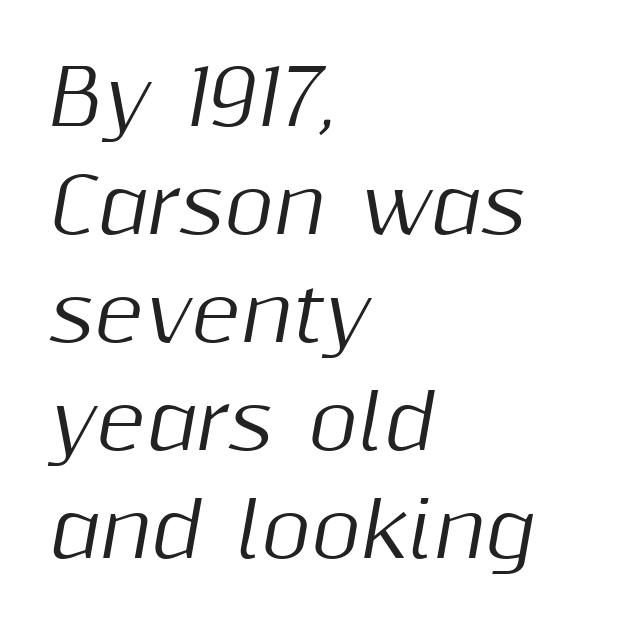
{"italic": "yes", "lean": "right", "slant_degrees": 10, "width": "normal", "stroke_contrast": "medium", "x_height": "medium", "monospaced": "no", "underline": "no", "align": "left", "line_spacing": "normal", "line_spacing_ratio": 1.42, "letter_spacing": "normal", "letter_spacing_em": 0.0, "glyph_px": 76}
